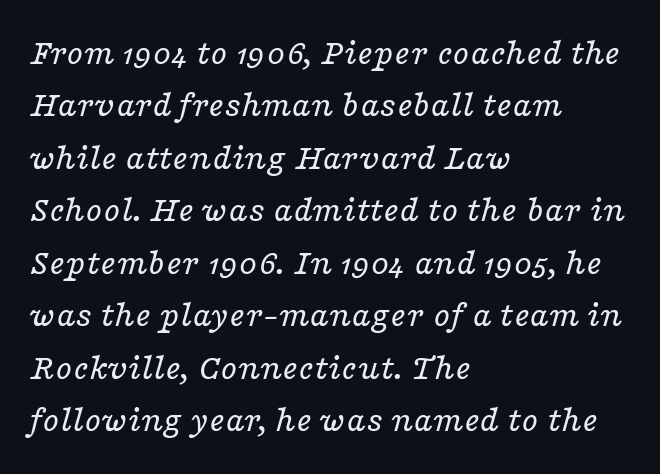
The image shows 38 px regular-weight, wide serif type, italic (leaning right); set left-aligned, normal line spacing (1.38x), normal letter spacing, not underlined; low stroke contrast and a medium x-height.
